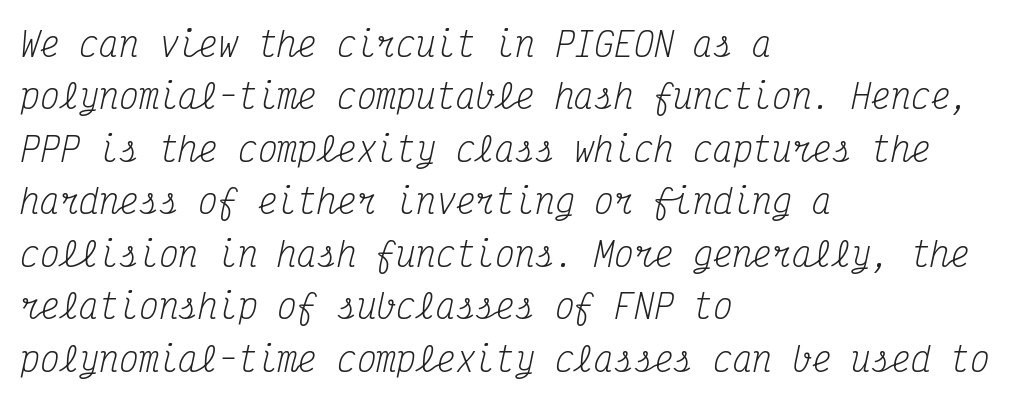
Q: Is the text bold? A: No.
Q: Is the text italic (slanted)? A: Yes, it leans right by about 12 degrees.
Q: Is the typeface a serif or a sans-serif typeface? A: Serif.
Q: Is the text underlined? A: No.
Q: How is the paragraph aligned? A: Left-aligned.
Q: Is the spacing between letters normal or unusually wide? A: Normal.
Q: Is the spacing between lines tight, normal or loose? A: Normal.
Q: Width (condensed, normal, or wide)? A: Condensed.
Q: Stroke contrast? A: Medium.
Q: x-height? A: Medium.
Q: Monospaced? A: Yes.
